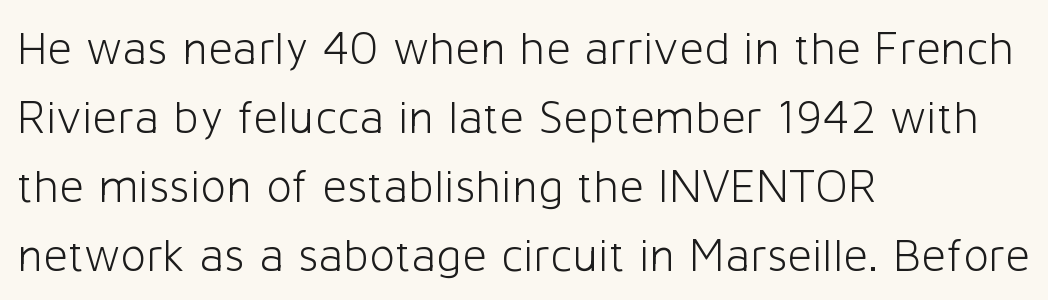
Each line starts at the same left margin while the right side varies. Do the characters align in a grid? No, the font is proportional. Honestly, the row spacing looks completely unremarkable. The letters stand upright; this is a roman face. Bare-footed words on every line. Compared with typical body copy, the letter spacing here is the same.
